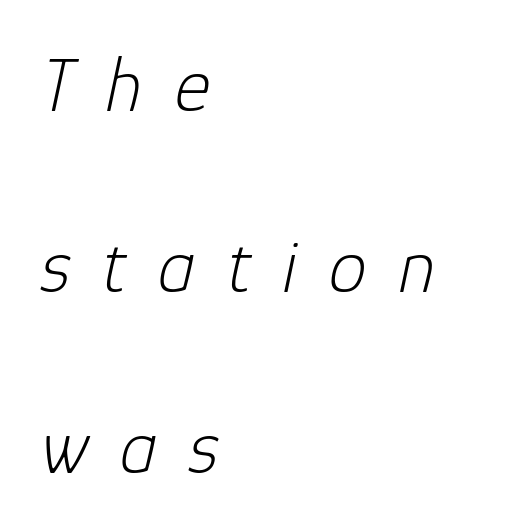
The image shows 77 px light type, italic (leaning right); set left-aligned, loose line spacing (2.35x), unusually wide letter spacing (+0.41 em), not underlined; low stroke contrast and a medium x-height.
